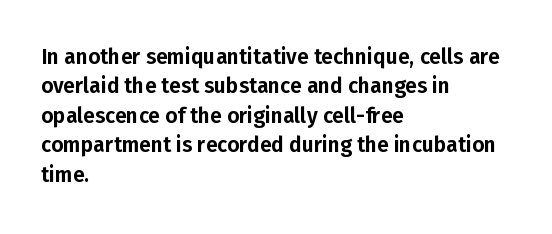
The image shows 21 px text type, upright; set left-aligned, normal line spacing (1.4x), normal letter spacing, not underlined.
